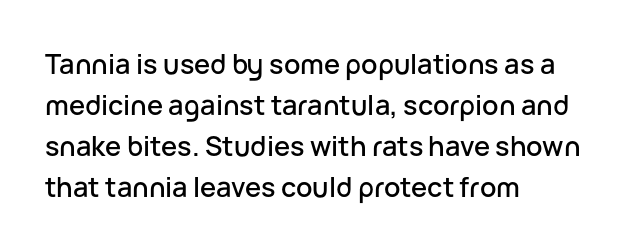
The image shows 27 px text type, upright; set left-aligned, normal line spacing (1.52x), normal letter spacing, not underlined.
